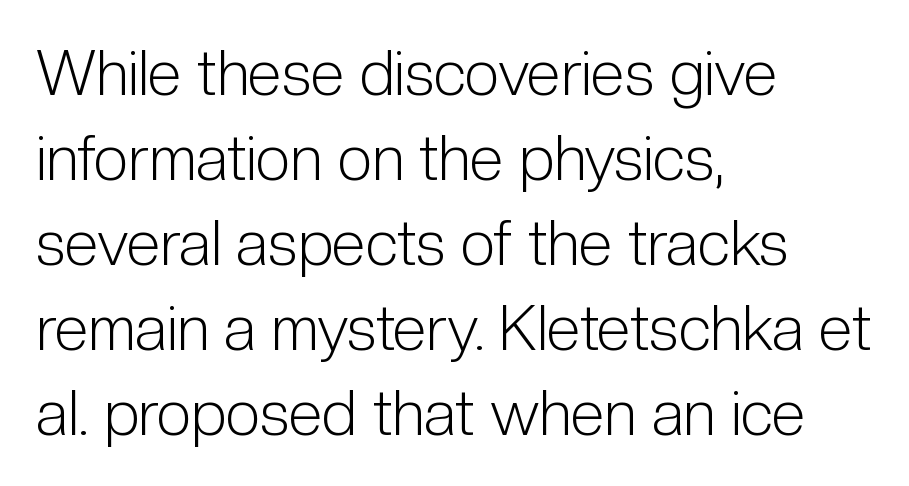
This sample has the flowing, uneven cadence of proportional lettering. The typeface chosen for these lines omits serifs. All the whitespace from short lines collects on the right. Caption: standard tracking, unaltered. Interline gaps are of average width in this sample. Heft: none added — not bold.
